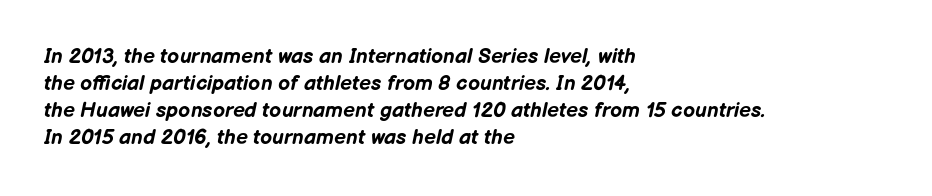
Q: Is the text bold? A: Yes.
Q: Is the text italic (slanted)? A: Yes, it leans right by about 12 degrees.
Q: Is the text underlined? A: No.
Q: How is the paragraph aligned? A: Left-aligned.
Q: Is the spacing between letters normal or unusually wide? A: Normal.
Q: Is the spacing between lines tight, normal or loose? A: Normal.
